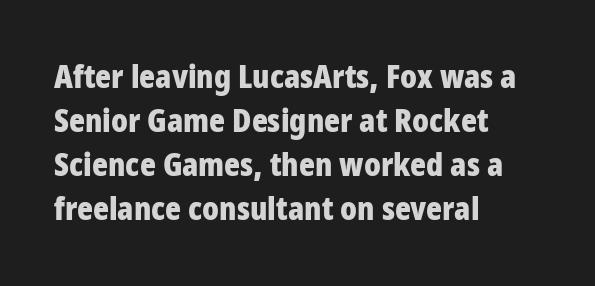
This sample uses an upright cut, with every glyph sitting square on the baseline. The text block is weighted toward the left margin, trailing off unevenly rightward. You could not count columns in this text — the font is proportionally spaced. The glyphs have the mass of a bold cut. Nothing sits at the stroke ends, so this counts as sans-serif. The line texture is even and compact thanks to regular tracking.
